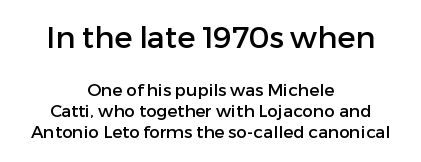
Q: Is the text italic (slanted)? A: No, it is upright.
Q: Is the typeface a serif or a sans-serif typeface? A: Sans-serif.
Q: Is the text underlined? A: No.
Q: How is the paragraph aligned? A: Centered.
Q: Is the spacing between letters normal or unusually wide? A: Normal.
Q: Which block of text is set in a larger size, the first (top) or the second (bottom)? A: The first (top) one.
Q: Width (condensed, normal, or wide)? A: Normal.
Q: Stroke contrast? A: Low.
Q: x-height? A: Medium.
Q: Monospaced? A: No.
